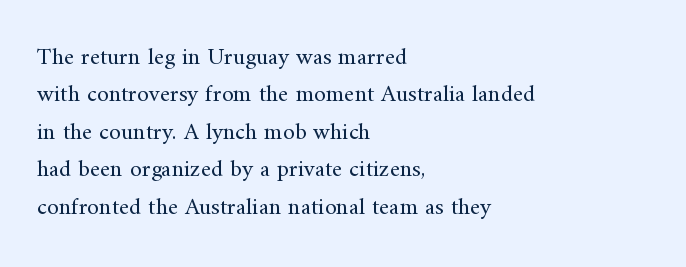
Evenly set lines give the paragraph a standard silhouette. Here the glyphs are tracked normally, forming tight word shapes. Rule under the text: the space is simply empty. Italic? Not at all — the glyphs are vertical. These glyphs show unthickened strokes, regular width or finer.
